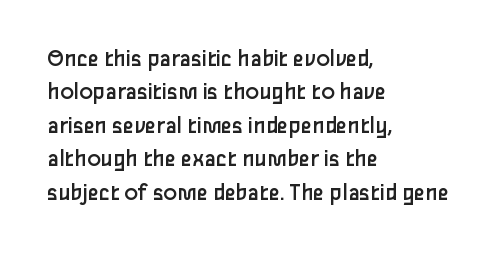
Notice how the stems are strictly vertical — no italics here. Clear beneath every line of the passage. Compared with typical paragraphs, the rows here are spaced about the same. The letters look calm and open, with moderate or lighter stems. Spacing between characters is what you'd get straight out of the box.
